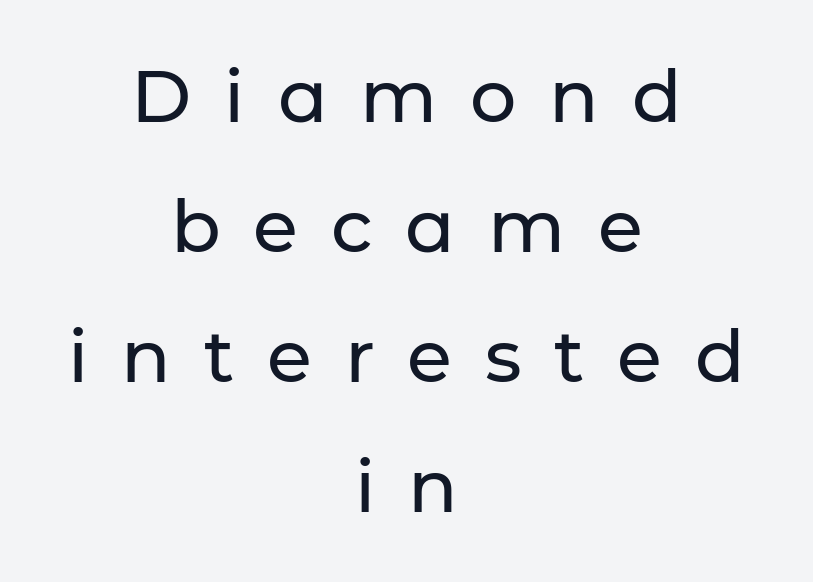
Horizontal alignment here is central, giving a formal, balanced look. Anything drawn beneath the words? Only blank space. Check where the strokes stop: nothing finishes them off — pure sans. The specimen reads as upright at a glance. These lines have a slow, spaced-out rhythm from letter to letter.
